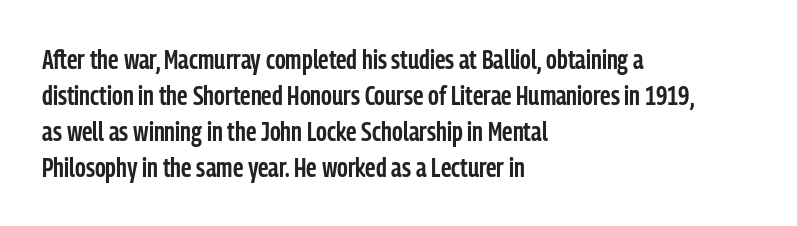
{"italic": "no", "bold": "semi", "underline": "no", "align": "left", "line_spacing": "normal", "line_spacing_ratio": 1.33, "letter_spacing": "normal", "letter_spacing_em": 0.0, "glyph_px": 27}
